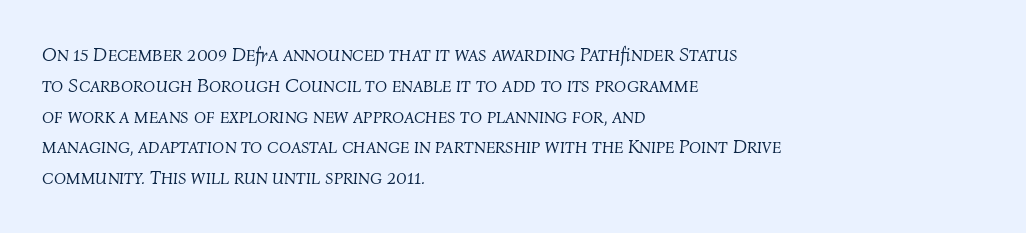
Q: Is the text bold? A: No.
Q: Is the text italic (slanted)? A: Yes, it leans right by about 4 degrees.
Q: Is the text underlined? A: No.
Q: How is the paragraph aligned? A: Left-aligned.
Q: Is the spacing between letters normal or unusually wide? A: Normal.
Q: Is the spacing between lines tight, normal or loose? A: Normal.
